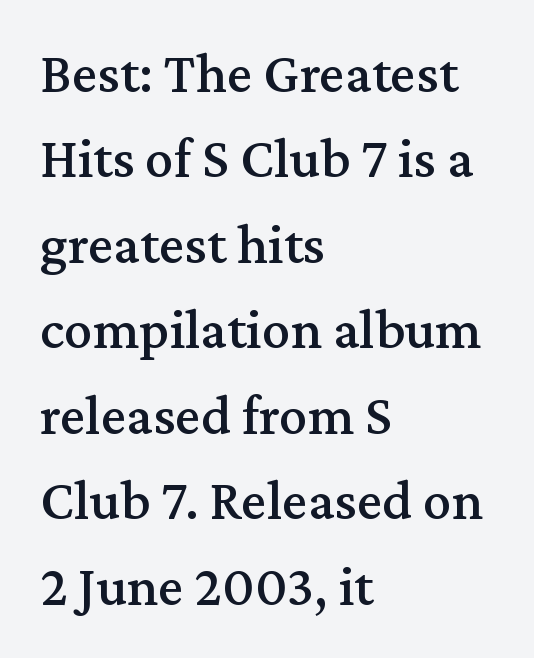
{"serif": "yes", "italic": "no", "width": "normal", "stroke_contrast": "medium", "x_height": "medium", "monospaced": "no", "underline": "no", "align": "left", "line_spacing": "normal", "line_spacing_ratio": 1.5, "letter_spacing": "normal", "letter_spacing_em": 0.0, "glyph_px": 57}
